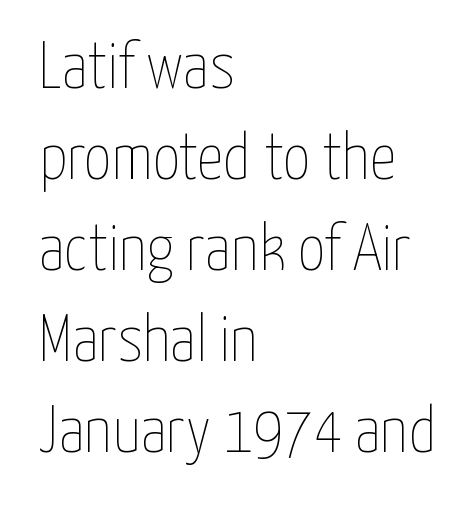
{"italic": "no", "bold": "no", "weight": "thin", "width": "condensed", "stroke_contrast": "low", "x_height": "medium", "monospaced": "no", "underline": "no", "align": "left", "line_spacing": "normal", "line_spacing_ratio": 1.38, "letter_spacing": "normal", "letter_spacing_em": 0.0, "glyph_px": 66}
